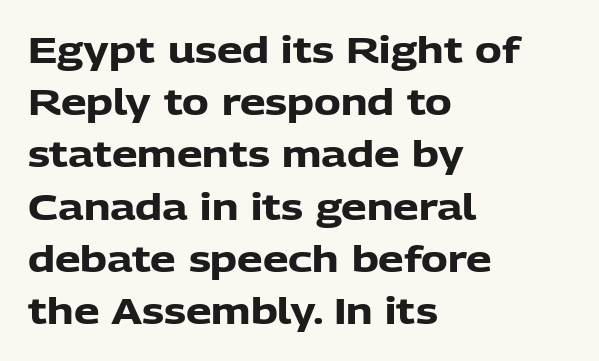
The image shows 36 px heavy sans-serif type, upright; set left-aligned, normal line spacing (1.45x), normal letter spacing, not underlined; low stroke contrast and a medium x-height.
